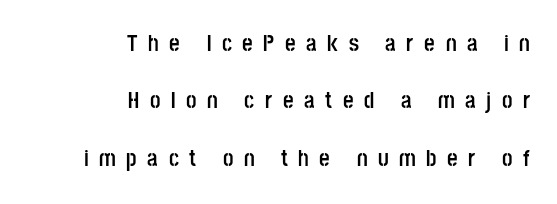
{"italic": "no", "bold": "yes", "underline": "no", "align": "right", "line_spacing": "loose", "line_spacing_ratio": 2.5, "letter_spacing": "wide", "letter_spacing_em": 0.46, "glyph_px": 23}
